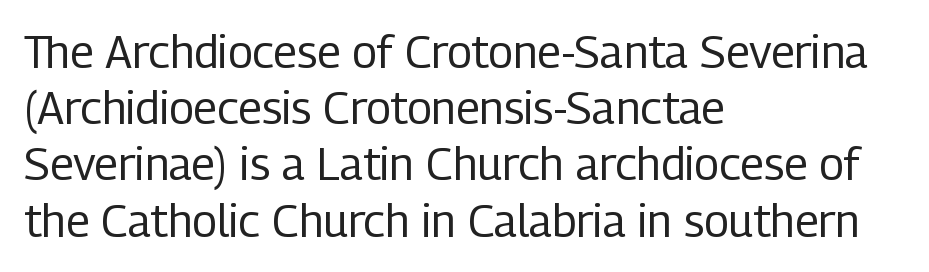
The image shows 45 px regular-weight, condensed sans-serif type, upright; set left-aligned, normal line spacing (1.25x), normal letter spacing, not underlined; low stroke contrast and a medium x-height.
